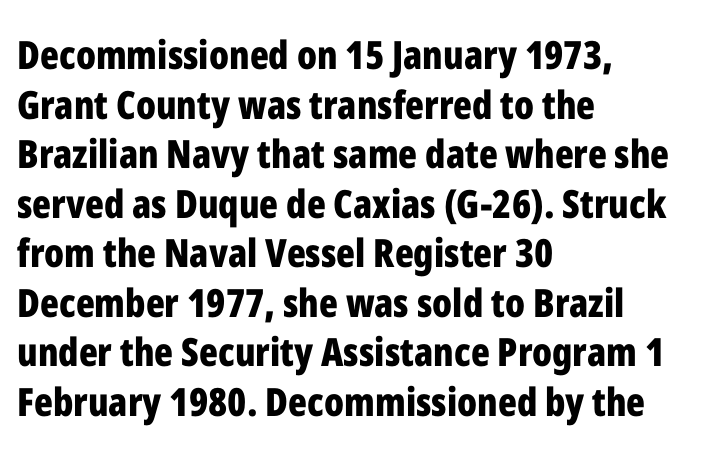
The image shows 39 px bold, condensed sans-serif type, upright; set left-aligned, normal line spacing (1.27x), normal letter spacing, not underlined; low stroke contrast and a medium x-height.
